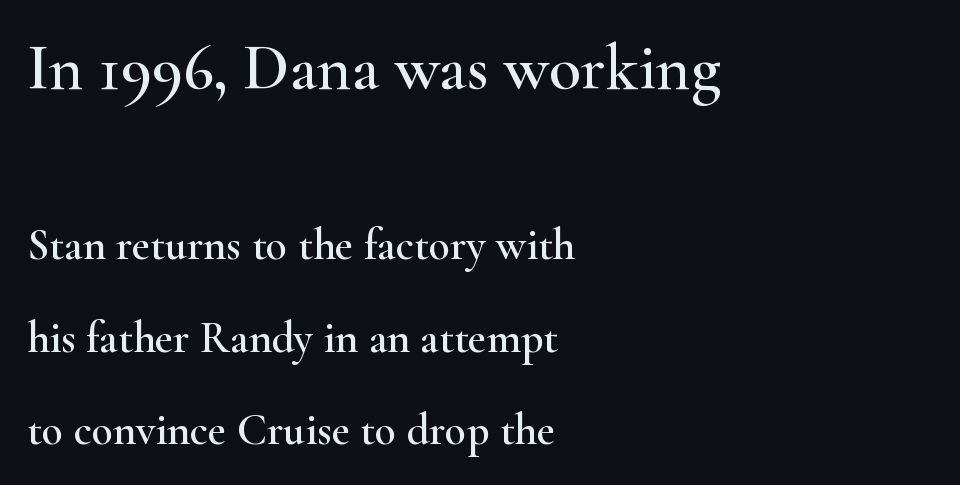
Q: Is the text italic (slanted)? A: No, it is upright.
Q: Is the typeface a serif or a sans-serif typeface? A: Serif.
Q: Is the text underlined? A: No.
Q: How is the paragraph aligned? A: Left-aligned.
Q: Is the spacing between letters normal or unusually wide? A: Normal.
Q: Is the spacing between lines tight, normal or loose? A: Loose.
Q: Which block of text is set in a larger size, the first (top) or the second (bottom)? A: The first (top) one.
Q: Width (condensed, normal, or wide)? A: Wide.
Q: Stroke contrast? A: High.
Q: x-height? A: Small.
Q: Monospaced? A: No.
